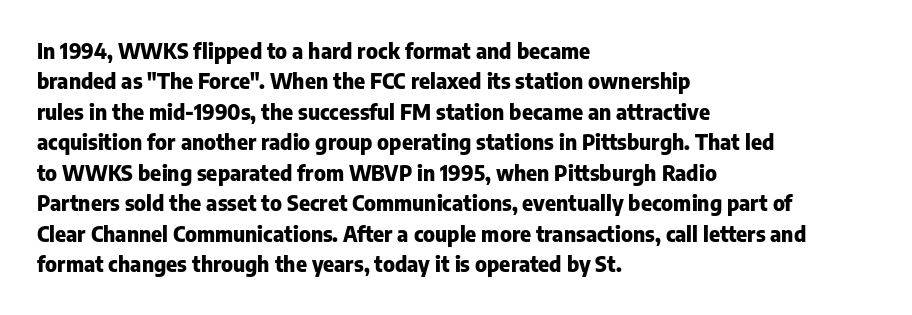
Notice how the stems are strictly vertical — no italics here. These words are printed bold, with thick strokes throughout. Leading: standard. You could call the tracking neutral — neither tight nor loose. The rendering anchors every line to the left-hand side. The words here are not underlined.
